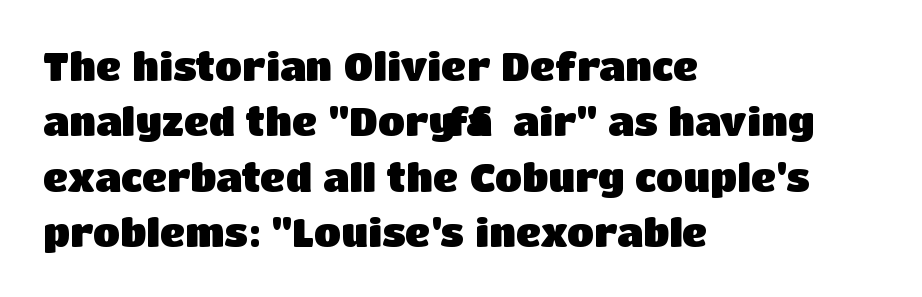
{"serif": "no", "italic": "no", "bold": "yes", "weight": "heavy", "width": "normal", "stroke_contrast": "low", "x_height": "large", "monospaced": "no", "underline": "no", "align": "left", "line_spacing": "normal", "line_spacing_ratio": 1.42, "letter_spacing": "normal", "letter_spacing_em": 0.0, "glyph_px": 39}
